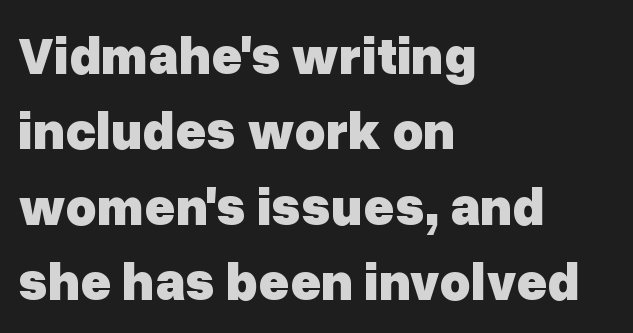
The image shows 53 px heavy sans-serif type, upright; set left-aligned, normal line spacing (1.42x), normal letter spacing, not underlined; low stroke contrast and a medium x-height.
